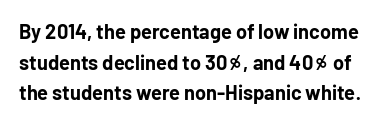
{"italic": "no", "bold": "yes", "underline": "no", "line_spacing": "normal", "line_spacing_ratio": 1.53, "letter_spacing": "normal", "letter_spacing_em": 0.0, "glyph_px": 20}
